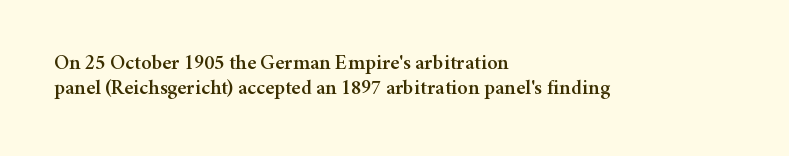
Posture: straight, roman, zero tilt. A clean baseline with only descenders dipping below it. Does the copy run flush right? No — it runs flush left. Tracking value appears to be zero — textbook default spacing.
